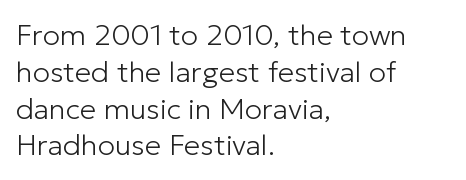
Q: Is the text bold? A: No.
Q: Is the text italic (slanted)? A: No, it is upright.
Q: Is the typeface a serif or a sans-serif typeface? A: Sans-serif.
Q: Is the text underlined? A: No.
Q: How is the paragraph aligned? A: Left-aligned.
Q: Is the spacing between letters normal or unusually wide? A: Normal.
Q: Is the spacing between lines tight, normal or loose? A: Normal.
Q: Width (condensed, normal, or wide)? A: Normal.
Q: Stroke contrast? A: Low.
Q: x-height? A: Medium.
Q: Monospaced? A: No.
